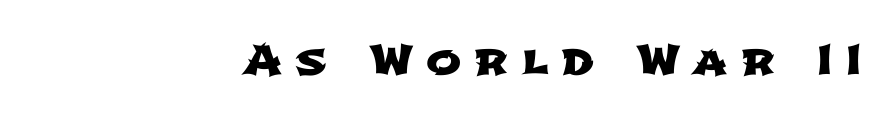
{"serif": "no", "width": "wide", "stroke_contrast": "low", "x_height": "medium", "monospaced": "no", "underline": "no", "align": "right", "letter_spacing": "wide", "letter_spacing_em": 0.31, "glyph_px": 42}
